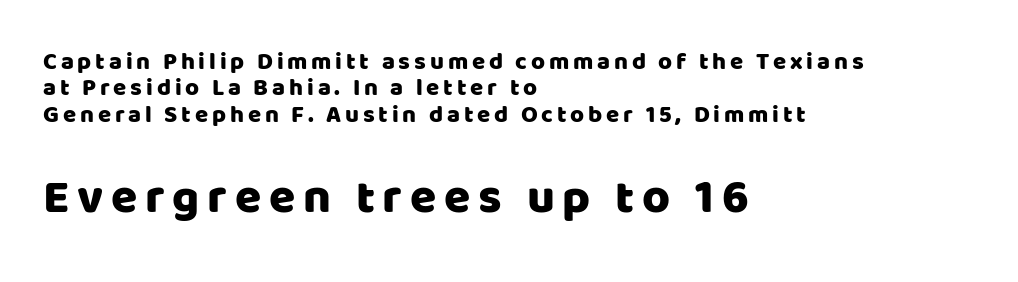
{"serif": "no", "italic": "no", "width": "normal", "stroke_contrast": "low", "x_height": "large", "monospaced": "no", "underline": "no", "align": "left", "line_spacing": "tight", "line_spacing_ratio": 1.1, "larger_block": "second", "size_ratio": 2.0, "glyph_px": 48}
